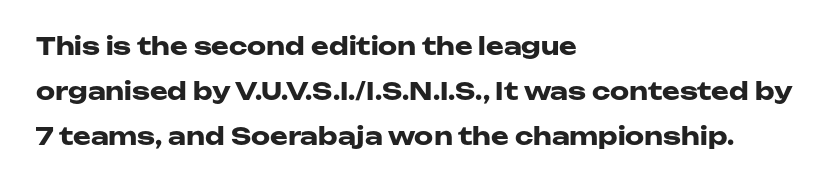
The image shows 24 px bold type, upright; set left-aligned, line spacing 1.88x, normal letter spacing, not underlined.
